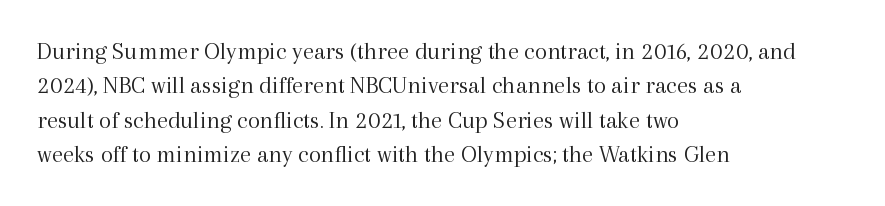
The image shows 25 px text type, upright; set left-aligned, normal line spacing (1.38x), normal letter spacing, not underlined.
